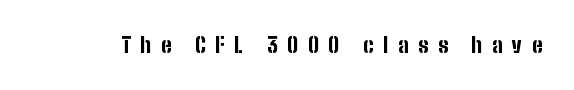
The image shows 21 px bold type, upright; set unusually wide letter spacing (+0.46 em), not underlined.
